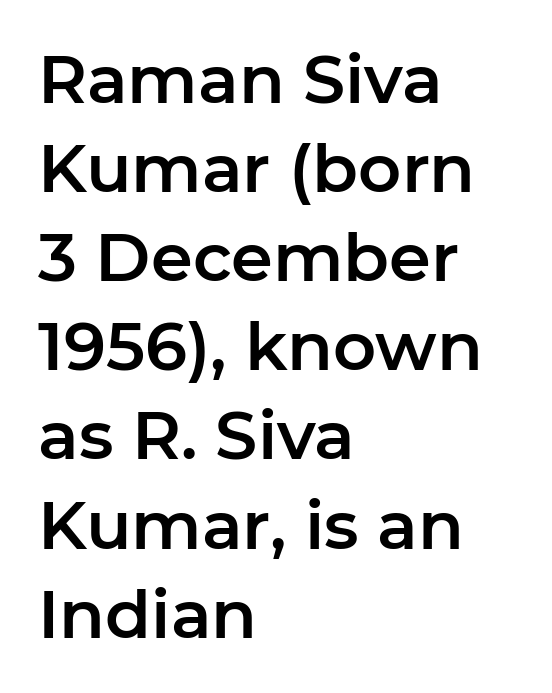
Q: Is the text italic (slanted)? A: No, it is upright.
Q: Is the typeface a serif or a sans-serif typeface? A: Sans-serif.
Q: Is the text underlined? A: No.
Q: How is the paragraph aligned? A: Left-aligned.
Q: Is the spacing between letters normal or unusually wide? A: Normal.
Q: Is the spacing between lines tight, normal or loose? A: Normal.
Q: Width (condensed, normal, or wide)? A: Normal.
Q: Stroke contrast? A: Low.
Q: x-height? A: Medium.
Q: Monospaced? A: No.
